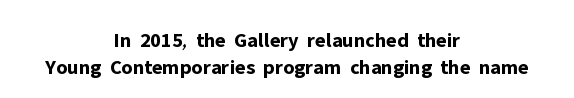
The image shows 21 px bold type, upright; set centered, normal line spacing (1.27x), normal letter spacing, not underlined.
